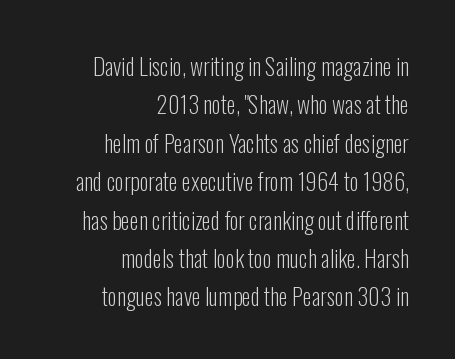
Q: Is the text bold? A: No.
Q: Is the text italic (slanted)? A: No, it is upright.
Q: Is the text underlined? A: No.
Q: How is the paragraph aligned? A: Right-aligned.
Q: Is the spacing between letters normal or unusually wide? A: Normal.
Q: Is the spacing between lines tight, normal or loose? A: Normal.
